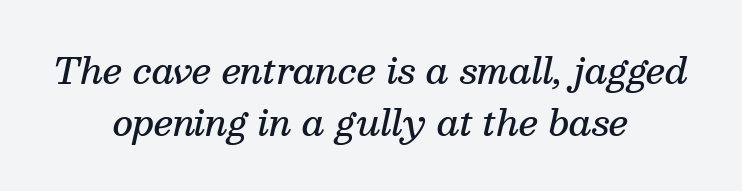
{"serif": "yes", "italic": "yes", "lean": "right", "slant_degrees": 13, "bold": "semi", "weight": "semibold", "width": "normal", "stroke_contrast": "medium", "x_height": "medium", "monospaced": "no", "underline": "no", "align": "center", "line_spacing": "normal", "line_spacing_ratio": 1.48, "letter_spacing": "normal", "letter_spacing_em": 0.0, "glyph_px": 35}
